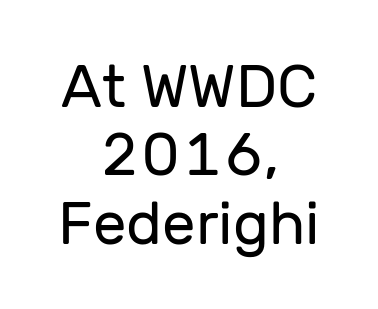
The type family on display is of the sans-serif kind. Spacing verdict: proportional, widths tailored to each character. This rendering leaves character spacing at its baseline value. Vertically, the passage feels compressed, each row crowding the next. Visually the block forms a symmetrical silhouette, jagged on both flanks.
